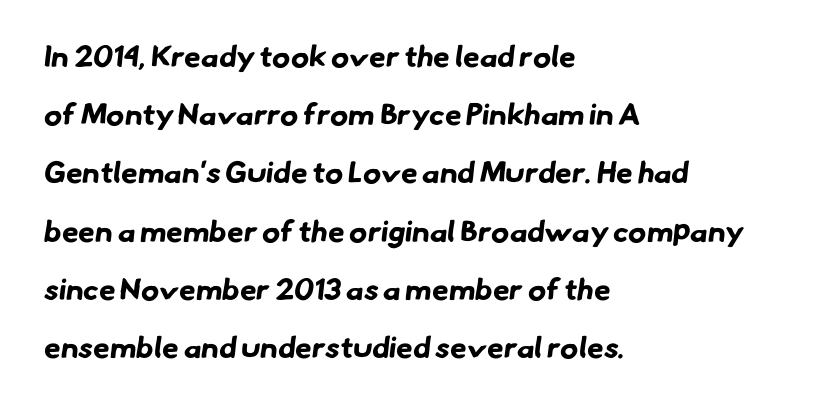
{"serif": "no", "bold": "yes", "weight": "bold", "width": "normal", "stroke_contrast": "low", "x_height": "small", "monospaced": "no", "underline": "no", "align": "left", "line_spacing": "loose", "line_spacing_ratio": 1.94, "letter_spacing": "normal", "letter_spacing_em": 0.0, "glyph_px": 30}
